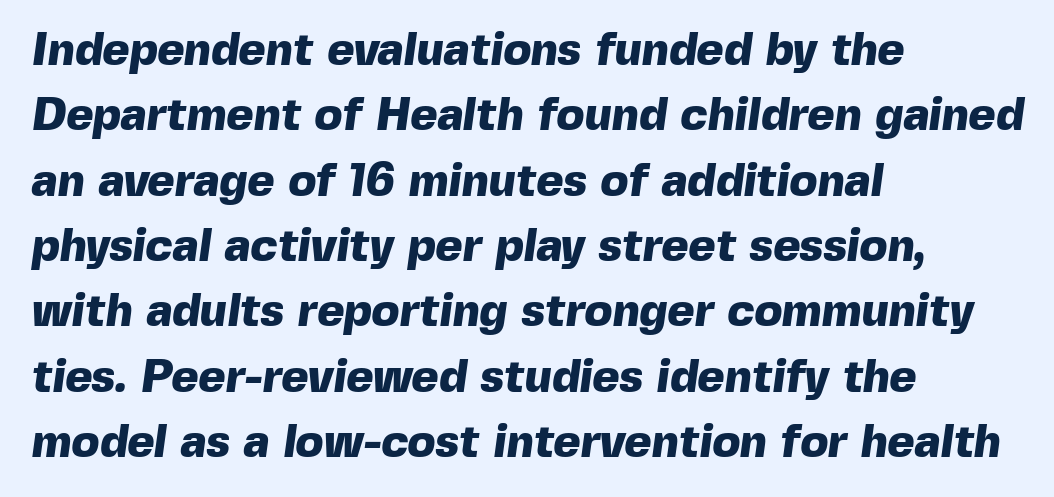
The image shows 46 px heavy sans-serif type; set left-aligned, normal line spacing (1.42x), normal letter spacing, not underlined; a medium x-height.
